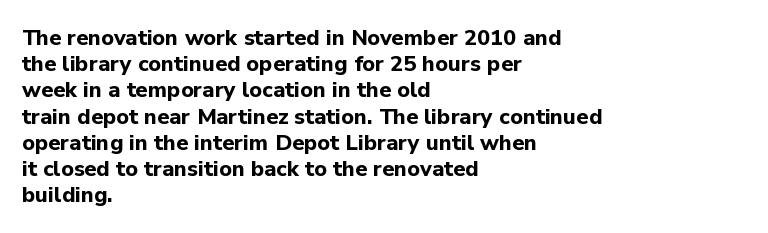
The image shows 22 px bold type, upright; set left-aligned, line spacing 1.19x, normal letter spacing, not underlined.
